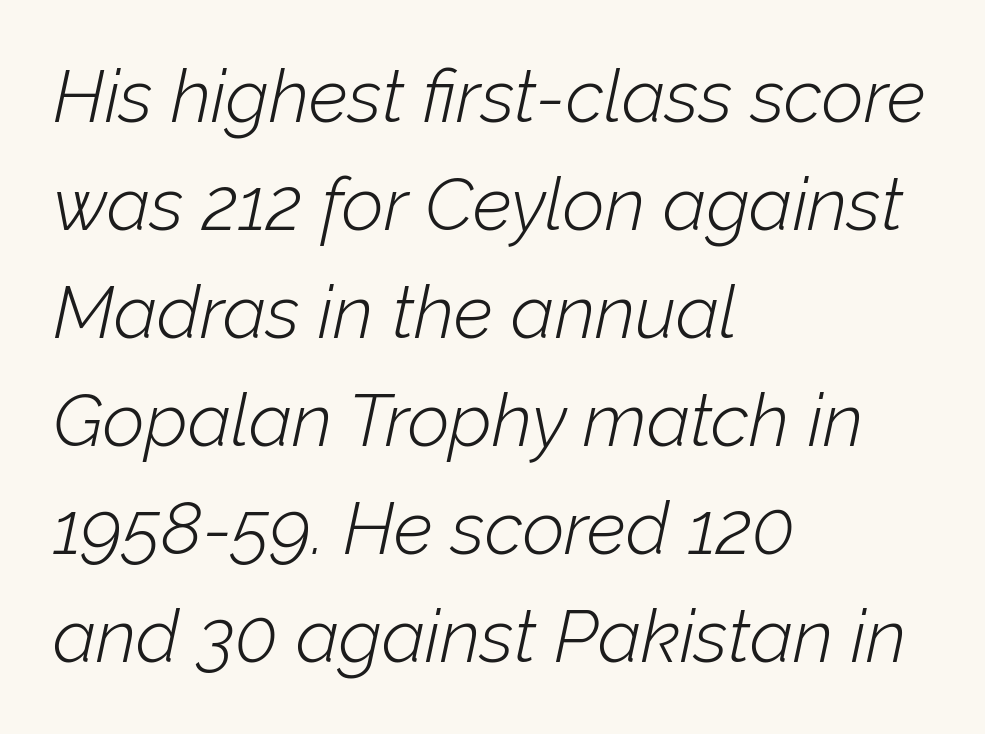
{"italic": "yes", "lean": "right", "slant_degrees": 12, "bold": "no", "weight": "light", "width": "normal", "stroke_contrast": "low", "x_height": "medium", "monospaced": "no", "underline": "no", "align": "left", "line_spacing": "normal", "line_spacing_ratio": 1.48, "letter_spacing": "normal", "letter_spacing_em": 0.0, "glyph_px": 73}
